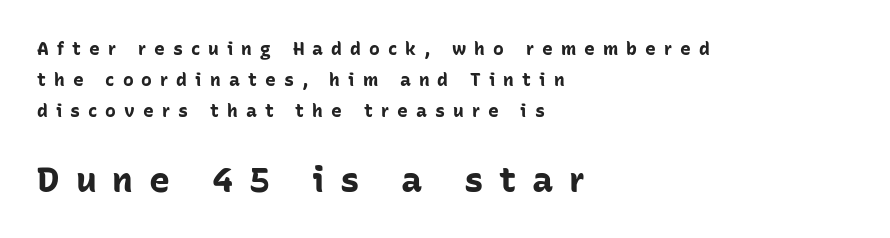
The image shows 35 px bold sans-serif type, upright; set left-aligned, line spacing 1.72x, unusually wide letter spacing (+0.45 em), not underlined; the second (bottom) block is 1.94x larger; low stroke contrast and a medium x-height.
